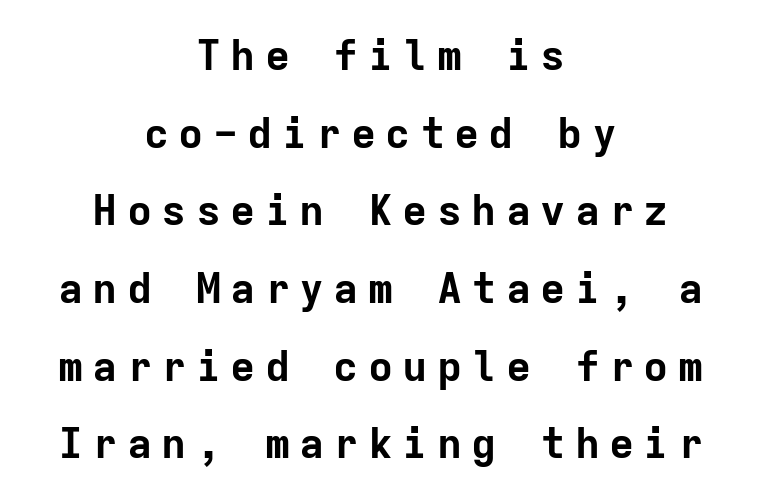
{"serif": "no", "italic": "no", "bold": "yes", "weight": "bold", "width": "normal", "stroke_contrast": "low", "x_height": "medium", "monospaced": "yes", "underline": "no", "align": "center", "line_spacing_ratio": 1.85, "letter_spacing": "wide", "letter_spacing_em": 0.22, "glyph_px": 42}
